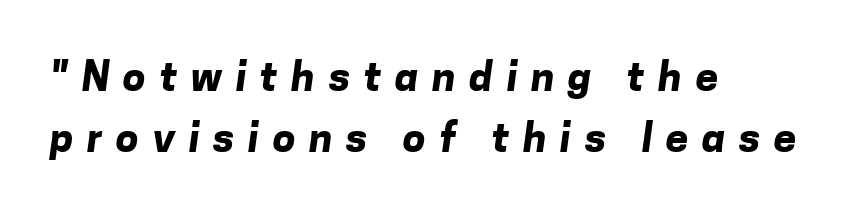
Q: Is the text bold? A: Yes.
Q: Is the typeface a serif or a sans-serif typeface? A: Sans-serif.
Q: Is the text underlined? A: No.
Q: How is the paragraph aligned? A: Left-aligned.
Q: Is the spacing between letters normal or unusually wide? A: Unusually wide.
Q: Is the spacing between lines tight, normal or loose? A: Normal.
Q: Width (condensed, normal, or wide)? A: Normal.
Q: Stroke contrast? A: Low.
Q: x-height? A: Medium.
Q: Monospaced? A: No.
